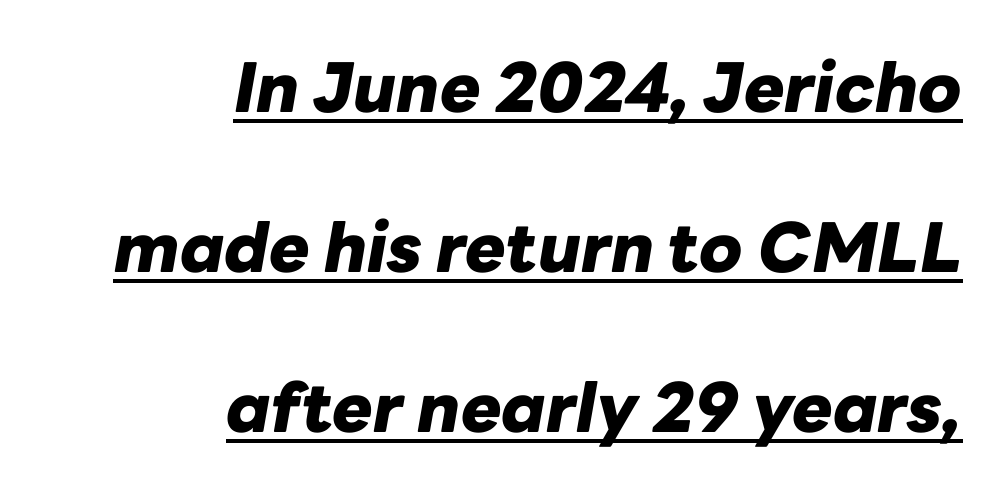
Q: Is the text bold? A: Yes.
Q: Is the text italic (slanted)? A: Yes, it leans right by about 10 degrees.
Q: Is the text underlined? A: Yes.
Q: How is the paragraph aligned? A: Right-aligned.
Q: Is the spacing between letters normal or unusually wide? A: Normal.
Q: Is the spacing between lines tight, normal or loose? A: Loose.
Q: Width (condensed, normal, or wide)? A: Normal.
Q: Stroke contrast? A: Low.
Q: x-height? A: Medium.
Q: Monospaced? A: No.
